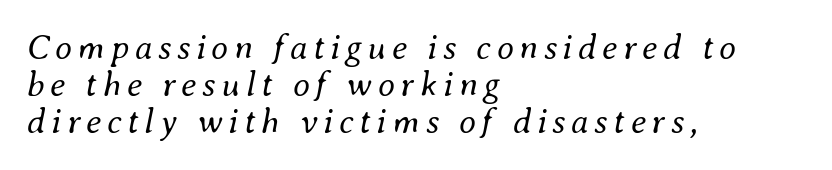
Every row of glyphs begins at an identical x-position on the left. You could not count columns in this text — the font is proportionally spaced. Honestly, there is no underline to notice here at all. The passage shown stacks its lines with hardly any gap.
